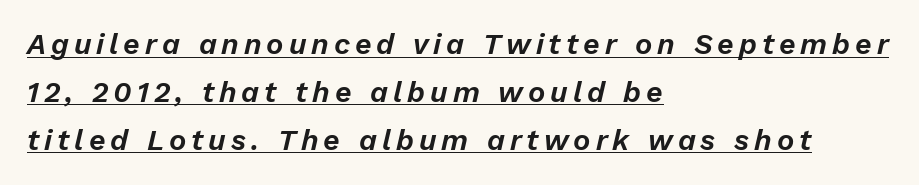
Q: Is the text italic (slanted)? A: Yes, it leans right by about 13 degrees.
Q: Is the text underlined? A: Yes.
Q: How is the paragraph aligned? A: Left-aligned.
Q: Is the spacing between lines tight, normal or loose? A: Normal.
Q: Width (condensed, normal, or wide)? A: Normal.
Q: Stroke contrast? A: Low.
Q: x-height? A: Medium.
Q: Monospaced? A: No.
